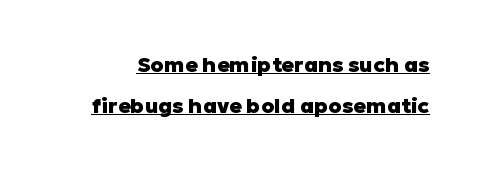
{"italic": "no", "bold": "yes", "underline": "yes", "line_spacing": "loose", "line_spacing_ratio": 1.94, "letter_spacing": "normal", "letter_spacing_em": 0.0, "glyph_px": 21}
